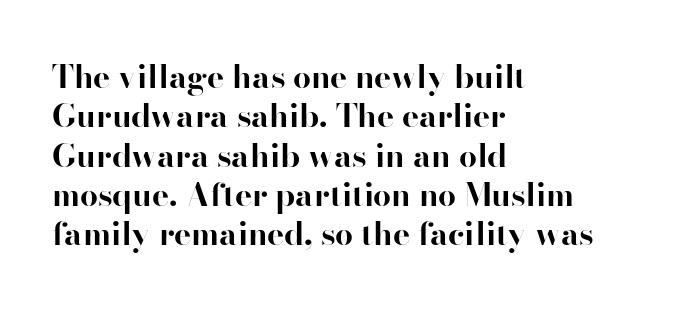
The strip under each line holds only bare page. Honestly, the letter spacing is just normal — you wouldn't notice it. In terms of letterform style, serifs are clearly present. Designer's note — italics off, roman on.
